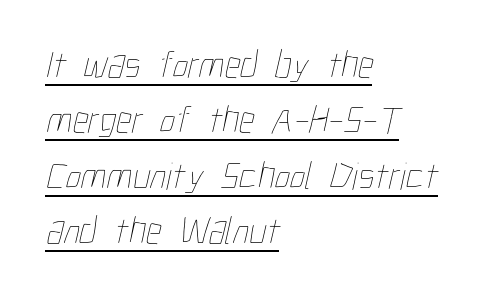
{"bold": "no", "weight": "thin", "width": "condensed", "stroke_contrast": "low", "x_height": "medium", "monospaced": "no", "underline": "yes", "align": "left", "line_spacing": "normal", "line_spacing_ratio": 1.42, "letter_spacing": "normal", "letter_spacing_em": 0.0, "glyph_px": 39}
